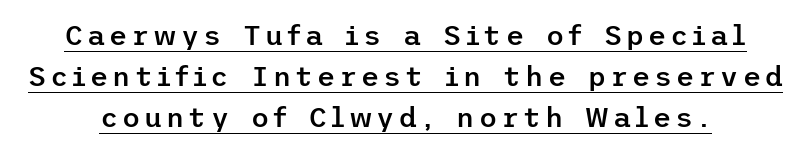
Letterform terminals end flat and unadorned throughout the passage. I'd describe the lettering as semibold — firm but not a full bold. Does a line run under the words? Yes, clearly. Style check: upright. Honestly, the row spacing looks completely unremarkable.
